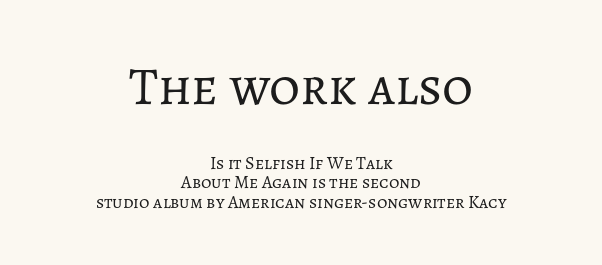
Q: Is the text bold? A: No.
Q: Is the text italic (slanted)? A: No, it is upright.
Q: Is the text underlined? A: No.
Q: How is the paragraph aligned? A: Centered.
Q: Is the spacing between letters normal or unusually wide? A: Normal.
Q: Is the spacing between lines tight, normal or loose? A: Tight.
Q: Which block of text is set in a larger size, the first (top) or the second (bottom)? A: The first (top) one.
Q: Width (condensed, normal, or wide)? A: Normal.
Q: Stroke contrast? A: Low.
Q: x-height? A: Medium.
Q: Monospaced? A: No.
